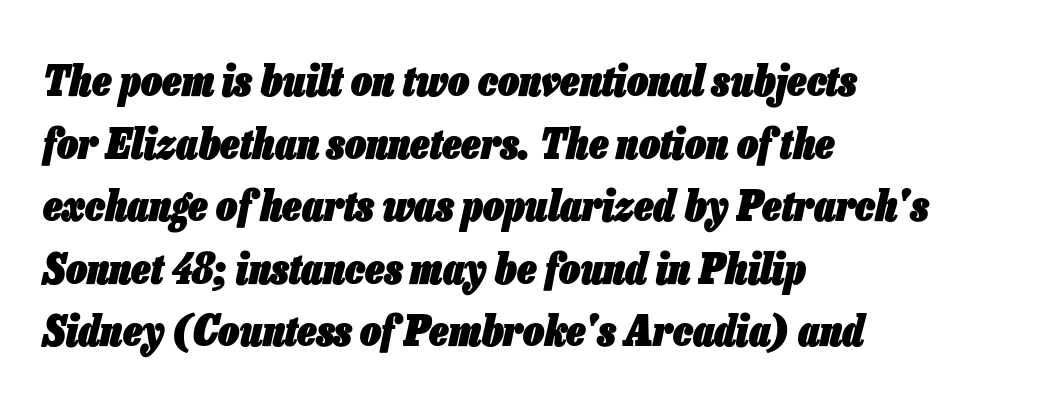
Descenders hang freely into open space. Each new line begins a customary step beneath the previous one. Students, this is bold: see how much ink each stroke carries. These lines are rendered in a variable-pitch font. Short and long lines alike share a common starting point at left. Honestly, the letter spacing is just normal — you wouldn't notice it.
